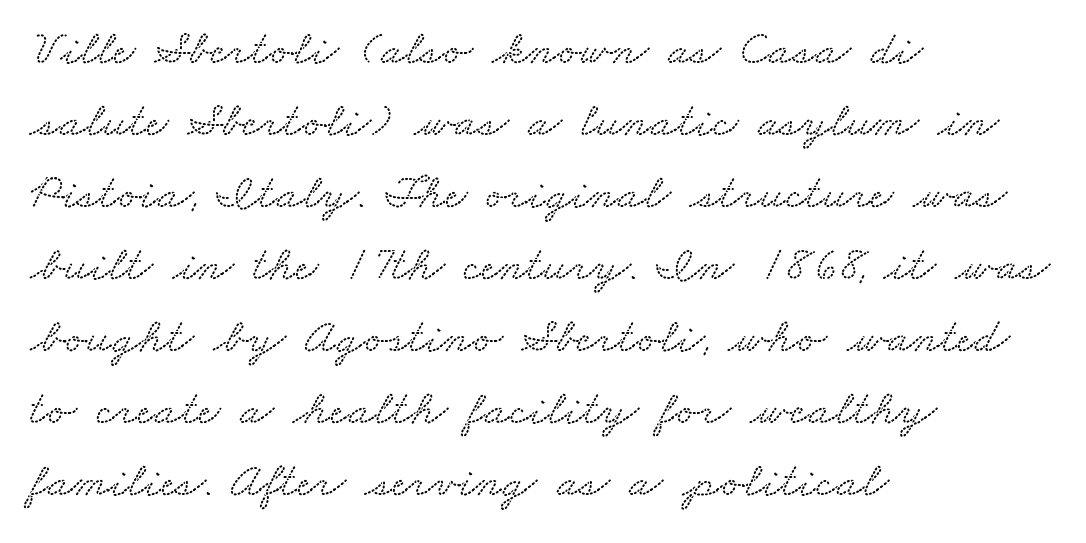
{"serif": "yes", "width": "wide", "stroke_contrast": "medium", "x_height": "small", "monospaced": "no", "underline": "no", "align": "left", "line_spacing": "normal", "line_spacing_ratio": 1.47, "letter_spacing": "normal", "letter_spacing_em": 0.0, "glyph_px": 49}
